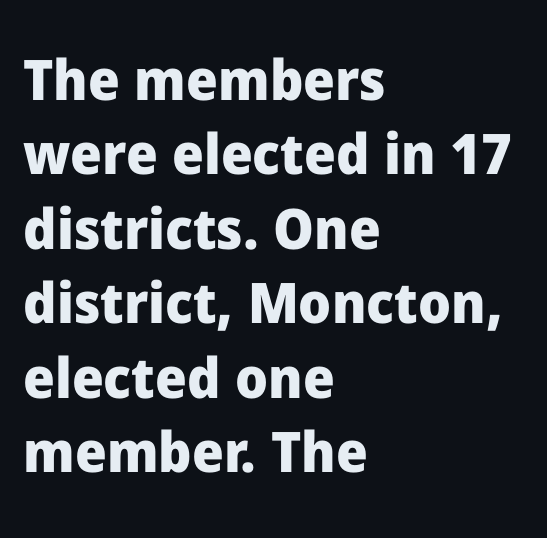
The image shows 56 px heavy sans-serif type, upright; set left-aligned, normal line spacing (1.33x), normal letter spacing, not underlined; low stroke contrast and a medium x-height.
